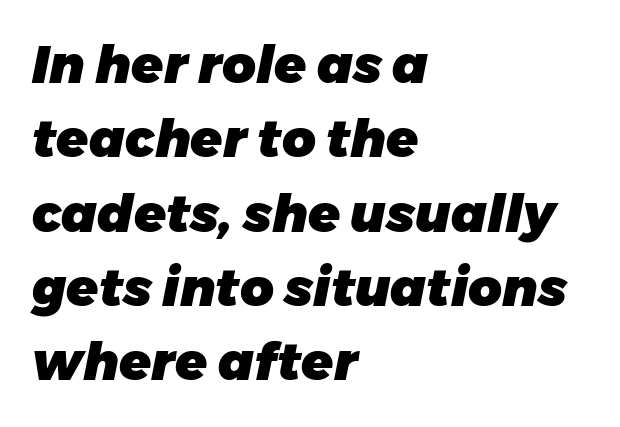
Q: Is the text bold? A: Yes.
Q: Is the text italic (slanted)? A: Yes, it leans right by about 11 degrees.
Q: Is the text underlined? A: No.
Q: How is the paragraph aligned? A: Left-aligned.
Q: Is the spacing between letters normal or unusually wide? A: Normal.
Q: Is the spacing between lines tight, normal or loose? A: Normal.
Q: Width (condensed, normal, or wide)? A: Normal.
Q: Stroke contrast? A: Low.
Q: x-height? A: Medium.
Q: Monospaced? A: No.
